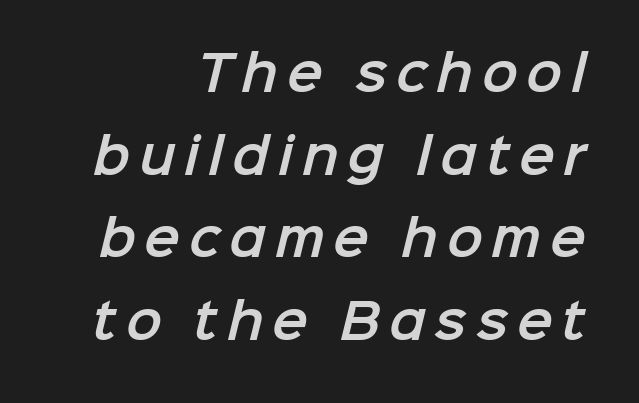
{"serif": "no", "width": "normal", "stroke_contrast": "low", "x_height": "medium", "monospaced": "no", "underline": "no", "align": "right", "line_spacing_ratio": 1.72, "glyph_px": 48}
